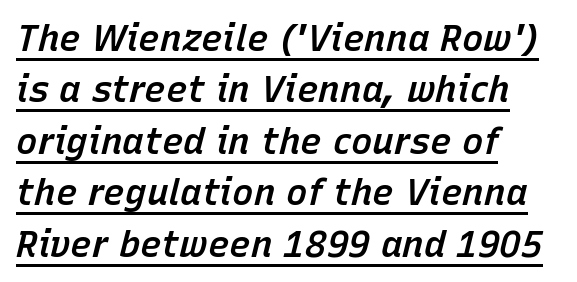
Q: Is the text bold? A: Semi-bold.
Q: Is the text italic (slanted)? A: Yes, it leans right by about 15 degrees.
Q: Is the text underlined? A: Yes.
Q: How is the paragraph aligned? A: Left-aligned.
Q: Is the spacing between letters normal or unusually wide? A: Normal.
Q: Is the spacing between lines tight, normal or loose? A: Normal.
Q: Width (condensed, normal, or wide)? A: Normal.
Q: Stroke contrast? A: Low.
Q: x-height? A: Medium.
Q: Monospaced? A: No.
